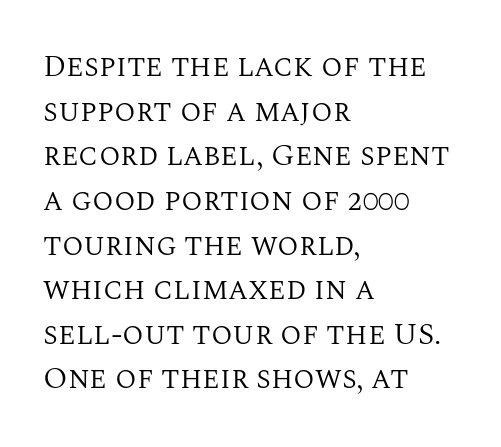
The vertical gap from one line to the next is medium. Old-style or modern, the face here clearly has serifs. Think of a printed novel: that variable character pitch is what you see here. This is the regular roman posture of the typeface. Each stroke keeps to a modest, everyday thickness or less. Visually the block forms a straight wall on the left and a jagged coastline on the right.
